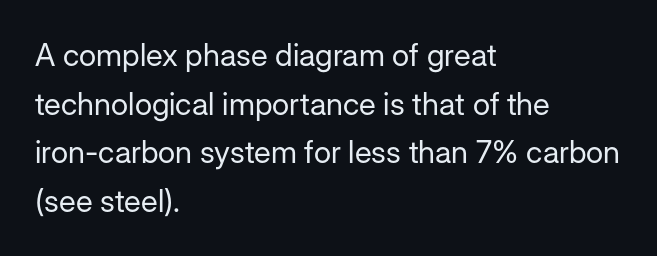
{"serif": "no", "italic": "no", "bold": "no", "weight": "regular", "width": "normal", "stroke_contrast": "low", "x_height": "medium", "monospaced": "no", "underline": "no", "align": "left", "line_spacing": "normal", "line_spacing_ratio": 1.57, "letter_spacing": "normal", "letter_spacing_em": 0.0, "glyph_px": 31}
